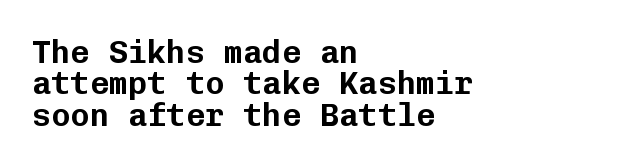
Q: Is the text italic (slanted)? A: No, it is upright.
Q: Is the typeface a serif or a sans-serif typeface? A: Sans-serif.
Q: Is the text underlined? A: No.
Q: How is the paragraph aligned? A: Left-aligned.
Q: Is the spacing between letters normal or unusually wide? A: Normal.
Q: Is the spacing between lines tight, normal or loose? A: Tight.
Q: Width (condensed, normal, or wide)? A: Normal.
Q: Stroke contrast? A: Low.
Q: x-height? A: Medium.
Q: Monospaced? A: Yes.
